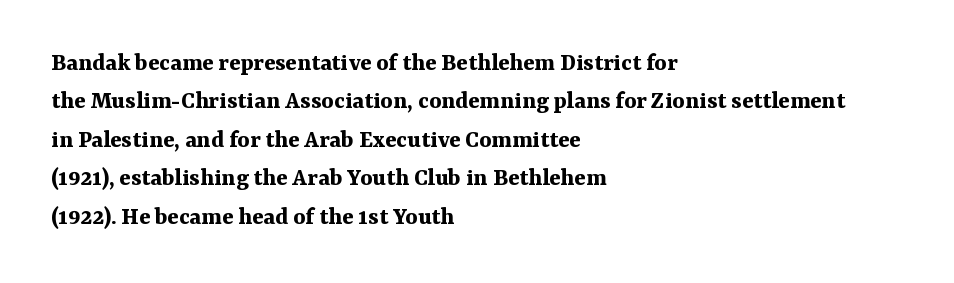
{"italic": "no", "bold": "yes", "underline": "no", "align": "left", "line_spacing": "normal", "line_spacing_ratio": 1.48, "letter_spacing": "normal", "letter_spacing_em": 0.0, "glyph_px": 26}
